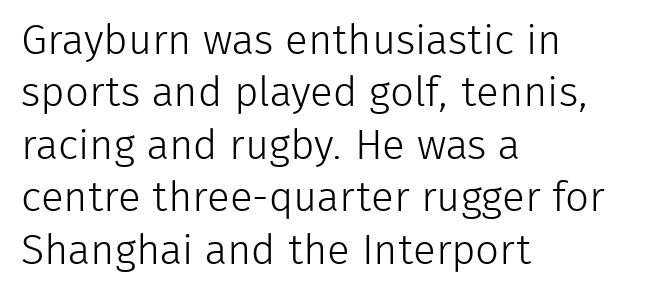
{"serif": "no", "italic": "no", "bold": "no", "weight": "light", "width": "normal", "stroke_contrast": "low", "x_height": "medium", "monospaced": "no", "underline": "no", "align": "left", "line_spacing": "normal", "line_spacing_ratio": 1.25, "letter_spacing": "normal", "letter_spacing_em": 0.0, "glyph_px": 42}
